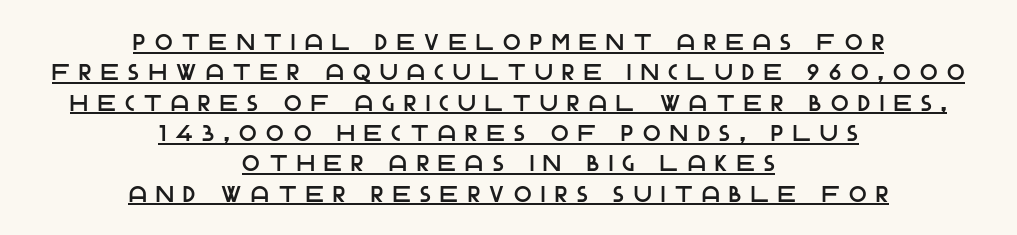
The image shows 23 px text type, upright; set centered, normal line spacing (1.32x), unusually wide letter spacing (+0.42 em), underlined.
